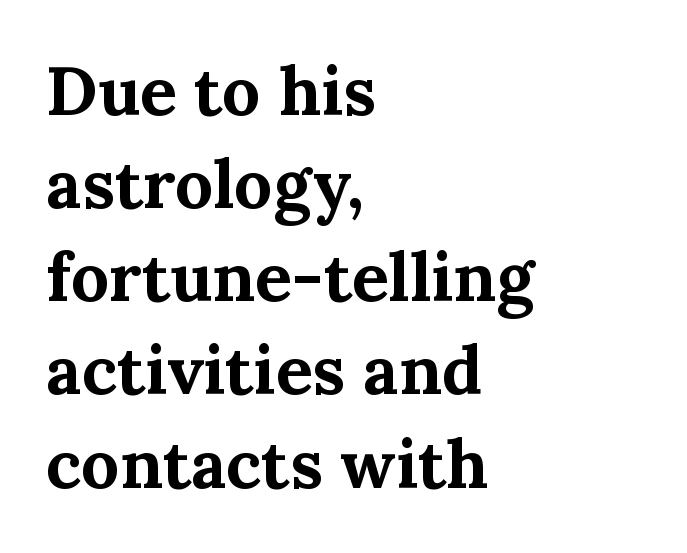
Chunky letters — that's bold for sure. The rendering uses a moderate line-height, typical for paragraphs. Classification — serif. Here the designer chose a conventional face with non-uniform glyph widths. Italic: no, the glyphs are upright roman.
